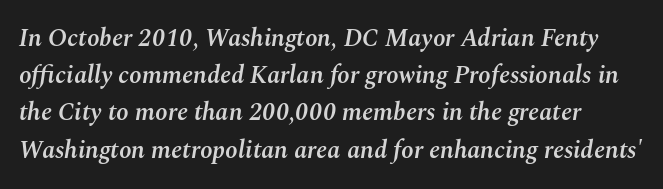
A bare baseline throughout the passage. Leftover space on each line is placed entirely after the last word. Does the leading feel generous? No, just average. No extra tracking has been applied to these lines. Slant detected: the letters are inclined.
